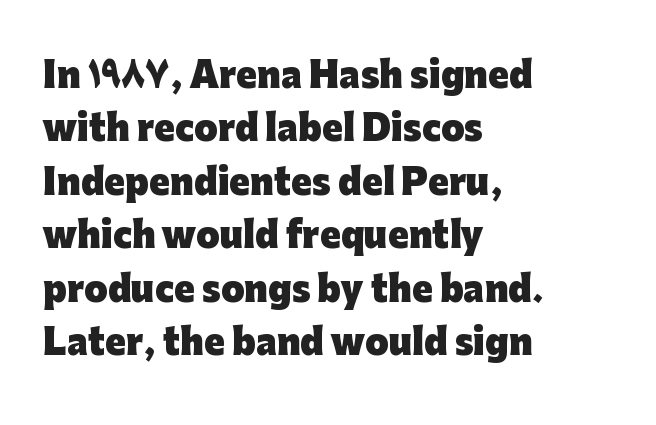
The image shows 34 px heavy sans-serif type, upright; set left-aligned, normal line spacing (1.57x), normal letter spacing, not underlined; low stroke contrast and a medium x-height.
